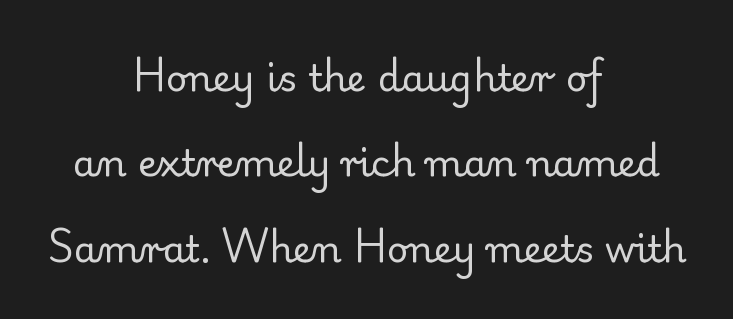
Between one letter and the next there's only the usual sliver of space. Lines of text with bare space underneath. Line spacing here is loose. Spacing verdict: proportional, widths tailored to each character.
